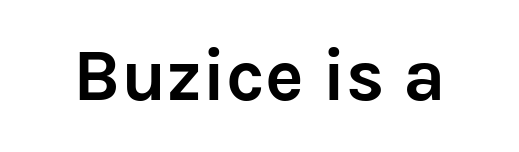
The image shows 73 px semibold sans-serif type, upright; set normal letter spacing, not underlined; low stroke contrast and a medium x-height.
